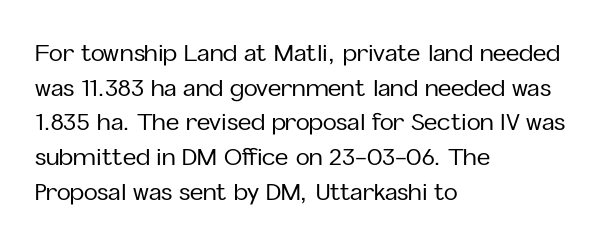
{"italic": "no", "underline": "no", "align": "left", "line_spacing": "normal", "line_spacing_ratio": 1.51, "letter_spacing": "normal", "letter_spacing_em": 0.0, "glyph_px": 23}
